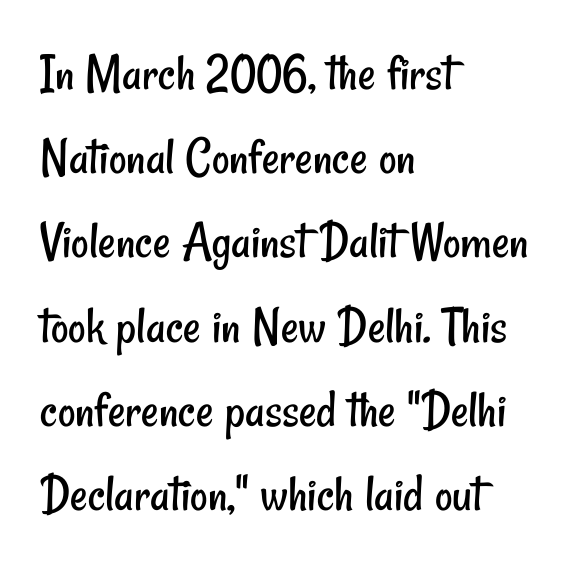
Q: Is the text bold? A: No.
Q: Is the typeface a serif or a sans-serif typeface? A: Sans-serif.
Q: Is the text underlined? A: No.
Q: How is the paragraph aligned? A: Left-aligned.
Q: Is the spacing between letters normal or unusually wide? A: Normal.
Q: Is the spacing between lines tight, normal or loose? A: Normal.
Q: Width (condensed, normal, or wide)? A: Condensed.
Q: Stroke contrast? A: Low.
Q: x-height? A: Small.
Q: Monospaced? A: No.
